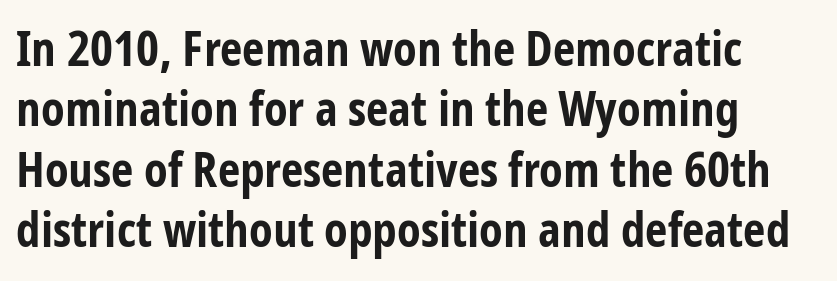
The image shows 49 px bold, condensed sans-serif type, upright; set left-aligned, line spacing 1.23x, normal letter spacing, not underlined; low stroke contrast and a medium x-height.
